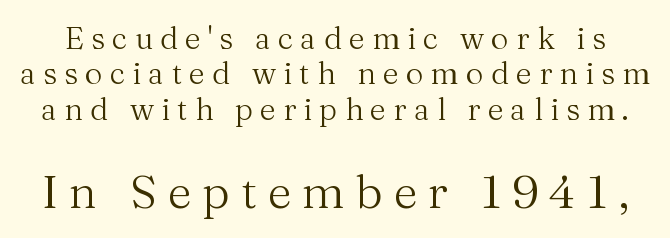
The image shows 47 px regular-weight serif type, upright; set tight line spacing (1.14x), unusually wide letter spacing (+0.23 em), not underlined; the second (bottom) block is 1.52x larger; medium stroke contrast and a medium x-height.
